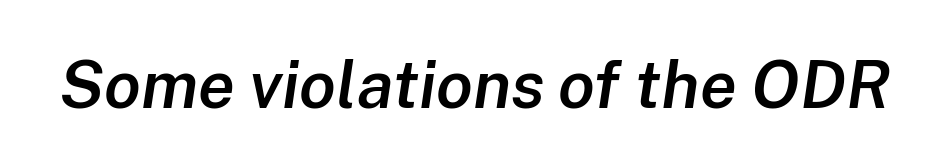
The image shows 67 px semibold type, italic (leaning right); set normal letter spacing, not underlined; low stroke contrast and a medium x-height.
